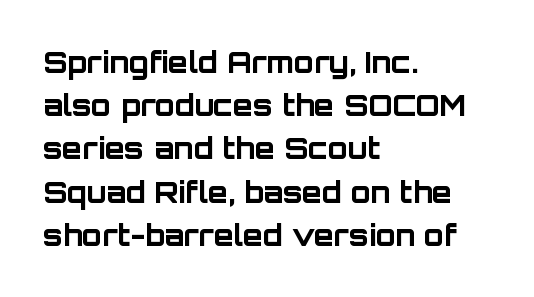
{"serif": "no", "italic": "no", "bold": "yes", "weight": "bold", "width": "normal", "stroke_contrast": "low", "x_height": "large", "monospaced": "no", "underline": "no", "align": "left", "line_spacing": "normal", "line_spacing_ratio": 1.49, "letter_spacing": "normal", "letter_spacing_em": 0.0, "glyph_px": 29}
